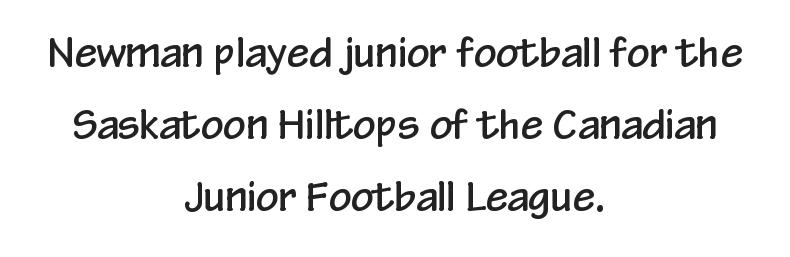
{"serif": "no", "italic": "no", "width": "condensed", "stroke_contrast": "low", "x_height": "medium", "monospaced": "no", "underline": "no", "align": "center", "line_spacing_ratio": 1.8, "letter_spacing": "normal", "letter_spacing_em": 0.0, "glyph_px": 40}
